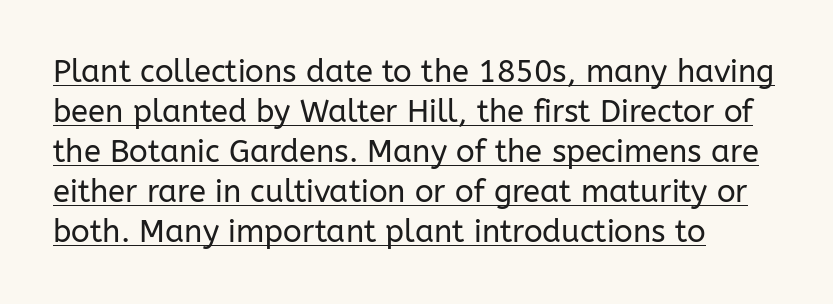
{"serif": "no", "italic": "no", "bold": "no", "weight": "regular", "width": "normal", "stroke_contrast": "low", "x_height": "medium", "monospaced": "no", "underline": "yes", "align": "left", "line_spacing": "normal", "line_spacing_ratio": 1.29, "letter_spacing": "normal", "letter_spacing_em": 0.0, "glyph_px": 31}
